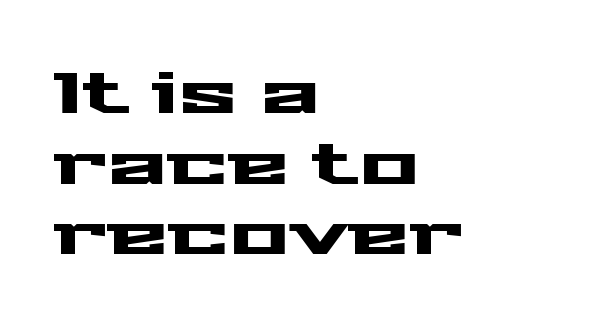
Q: Is the text italic (slanted)? A: No, it is upright.
Q: Is the typeface a serif or a sans-serif typeface? A: Sans-serif.
Q: Is the text underlined? A: No.
Q: How is the paragraph aligned? A: Left-aligned.
Q: Is the spacing between letters normal or unusually wide? A: Normal.
Q: Is the spacing between lines tight, normal or loose? A: Normal.
Q: Width (condensed, normal, or wide)? A: Wide.
Q: Stroke contrast? A: Medium.
Q: x-height? A: Medium.
Q: Monospaced? A: No.
